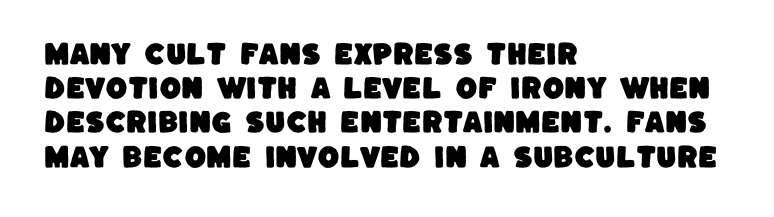
Q: Is the text underlined? A: No.
Q: How is the paragraph aligned? A: Left-aligned.
Q: Is the spacing between letters normal or unusually wide? A: Normal.
Q: Is the spacing between lines tight, normal or loose? A: Normal.
